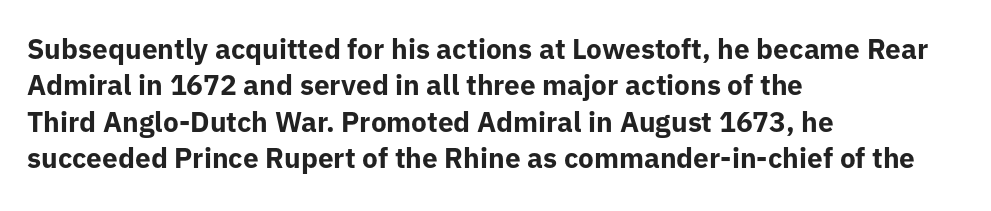
Has an underline been added? It has not. There is no visible air inserted between adjacent glyphs. The ragged edge is on the right, which tells us the setting is flush left. Look at the stroke-to-counter ratio: heavy, a bold. A sans-serif font was chosen for this passage.
